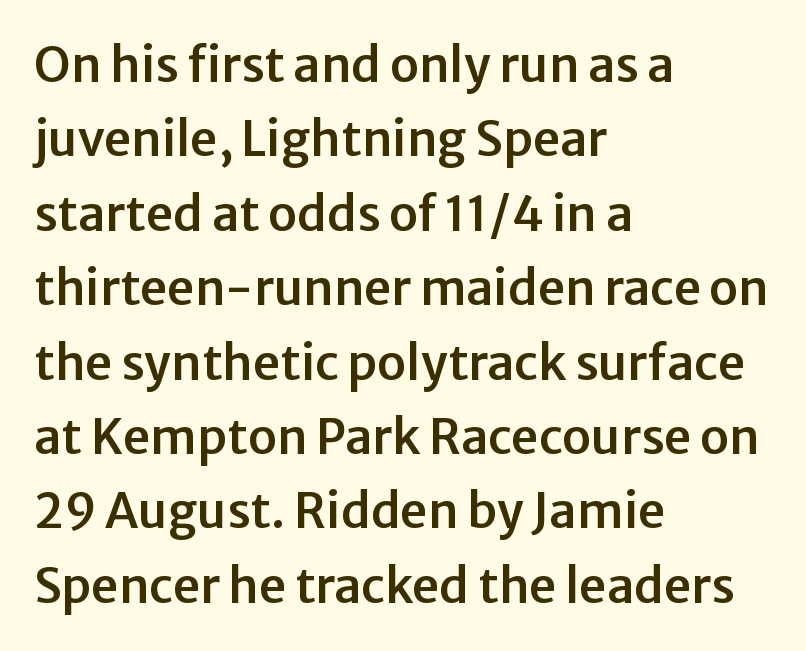
The image shows 48 px sans-serif type, upright; set left-aligned, normal line spacing (1.55x), normal letter spacing, not underlined; low stroke contrast and a medium x-height.
